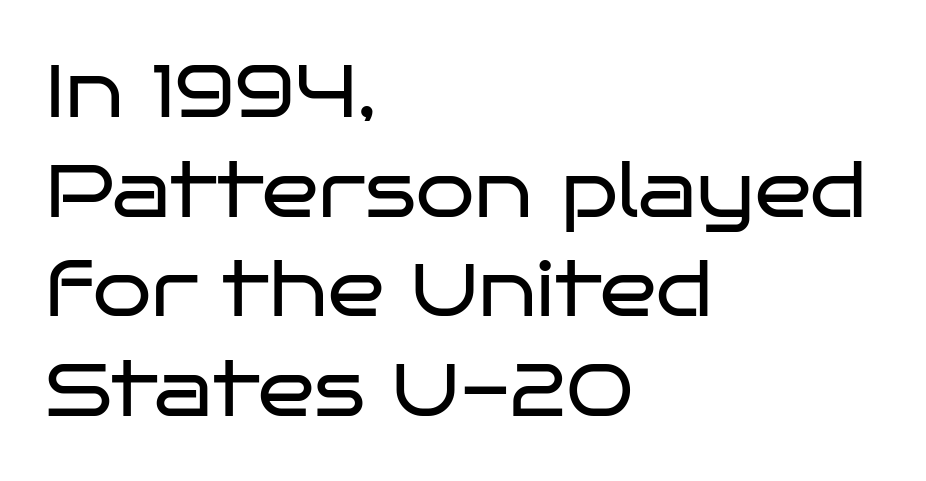
Q: Is the text bold? A: No.
Q: Is the text italic (slanted)? A: No, it is upright.
Q: Is the typeface a serif or a sans-serif typeface? A: Sans-serif.
Q: Is the text underlined? A: No.
Q: How is the paragraph aligned? A: Left-aligned.
Q: Is the spacing between letters normal or unusually wide? A: Normal.
Q: Is the spacing between lines tight, normal or loose? A: Normal.
Q: Width (condensed, normal, or wide)? A: Wide.
Q: Stroke contrast? A: Low.
Q: x-height? A: Large.
Q: Monospaced? A: No.
